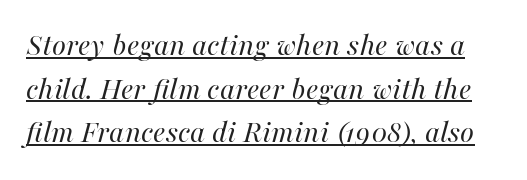
This reads as an unemphasized weight, regular at the heaviest. This is oblique type, the kind used for emphasis or titles. Tracking here is standard; glyphs follow each other at the usual distance. Looks like regular typesetting: each glyph gets only the width it needs.
